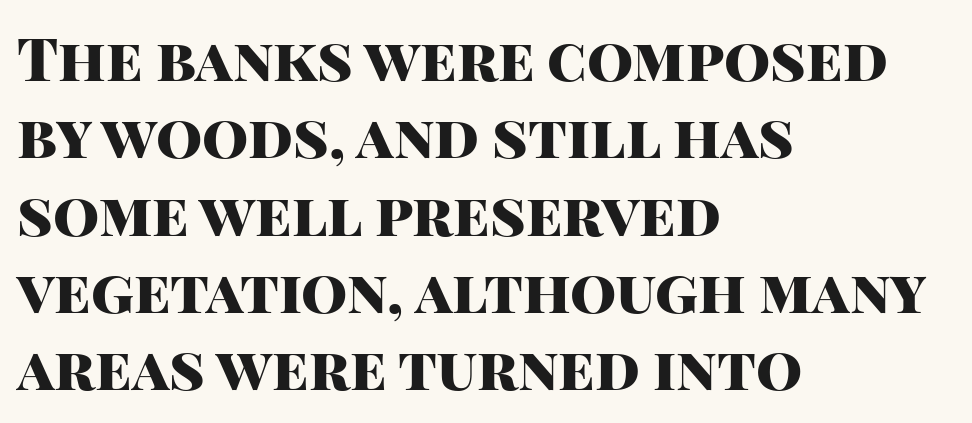
Q: Is the text bold? A: Yes.
Q: Is the text italic (slanted)? A: No, it is upright.
Q: Is the typeface a serif or a sans-serif typeface? A: Sans-serif.
Q: Is the text underlined? A: No.
Q: How is the paragraph aligned? A: Left-aligned.
Q: Is the spacing between letters normal or unusually wide? A: Normal.
Q: Is the spacing between lines tight, normal or loose? A: Normal.
Q: Width (condensed, normal, or wide)? A: Normal.
Q: Stroke contrast? A: High.
Q: x-height? A: Large.
Q: Monospaced? A: No.
